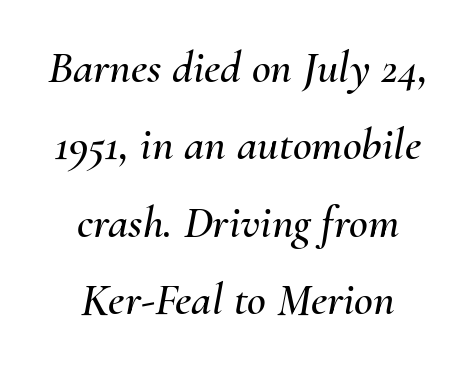
Type without underlining. Leading matches the norm, producing a regular column. Is this a fixed-width face? No — the glyphs have proportional, varying widths. It's the slanting kind of type. You could call the tracking neutral — neither tight nor loose.
